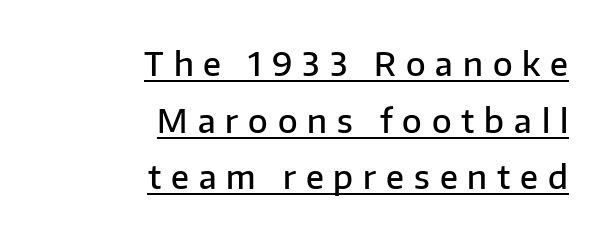
Q: Is the text bold? A: Semi-bold.
Q: Is the text italic (slanted)? A: No, it is upright.
Q: Is the typeface a serif or a sans-serif typeface? A: Sans-serif.
Q: Is the text underlined? A: Yes.
Q: How is the paragraph aligned? A: Right-aligned.
Q: Is the spacing between letters normal or unusually wide? A: Unusually wide.
Q: Width (condensed, normal, or wide)? A: Normal.
Q: Stroke contrast? A: Low.
Q: x-height? A: Medium.
Q: Monospaced? A: No.
